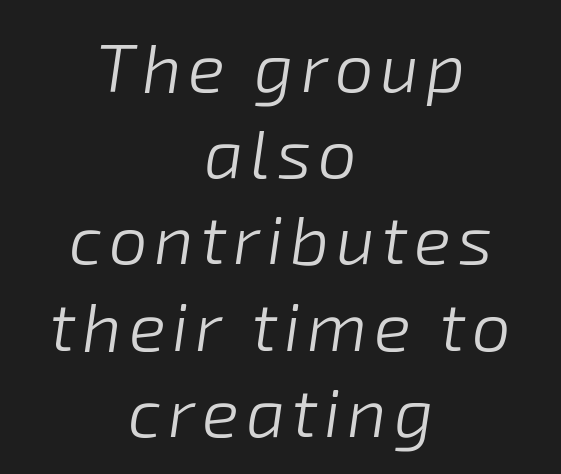
Leading: standard. Teacher's note: observe the equal gaps on both sides — that is centered alignment. The passage shown is typed in a proportional face where columns would drift. No chunkiness to these letters — they're not bold. The area under the type is left untouched.
